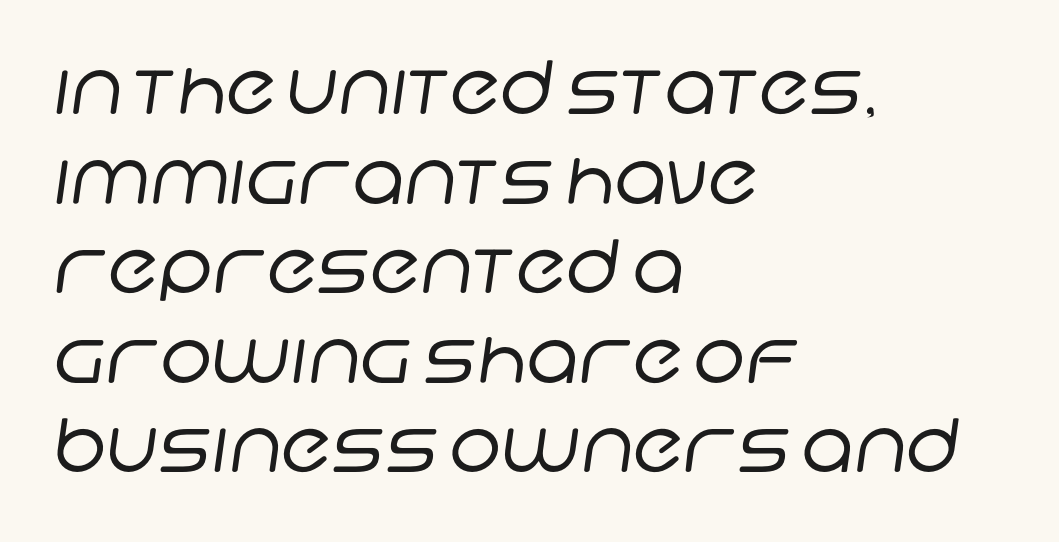
The rendering anchors every line to the left-hand side. A typesetter would label this face a sans. Unmarked baselines from the first word to the last. A typesetter would call this zero additional tracking.
